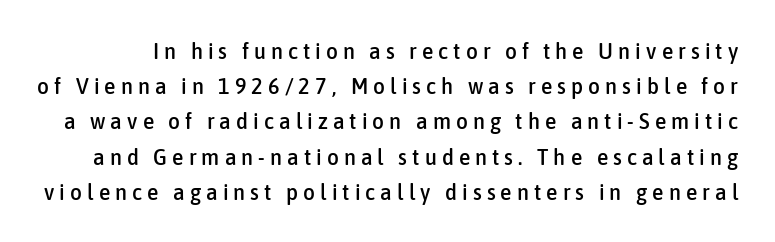
The image shows 23 px text type, upright; set normal line spacing (1.53x), unusually wide letter spacing (+0.22 em), not underlined.
